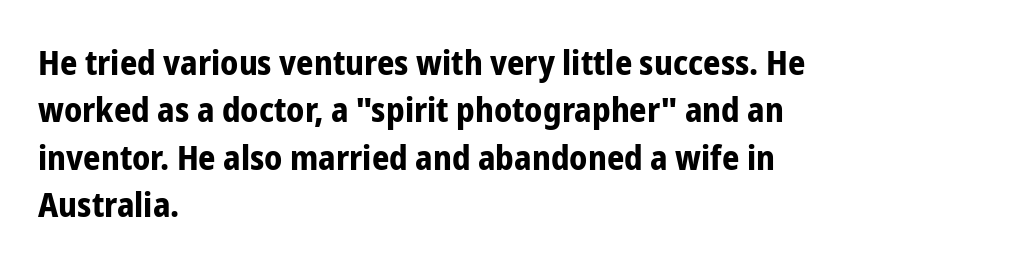
The image shows 34 px bold, condensed sans-serif type, upright; set left-aligned, normal line spacing (1.39x), normal letter spacing, not underlined; low stroke contrast and a medium x-height.
